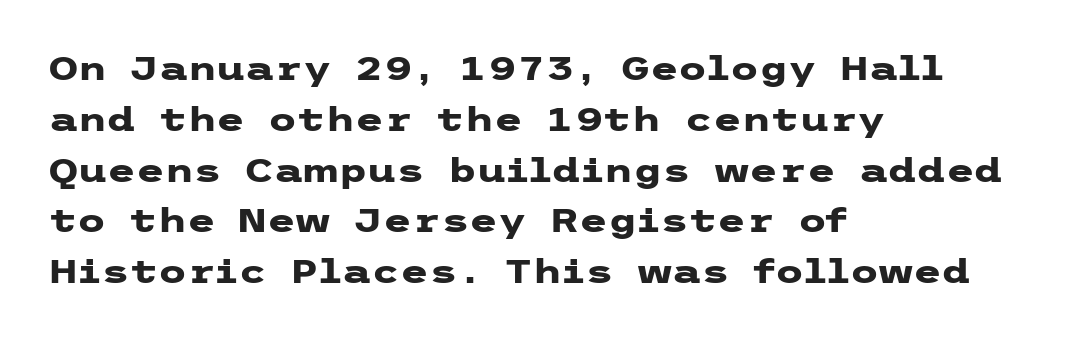
The image shows 33 px heavy, wide sans-serif type, upright; set left-aligned, normal line spacing (1.54x), normal letter spacing, not underlined; low stroke contrast and a medium x-height.
